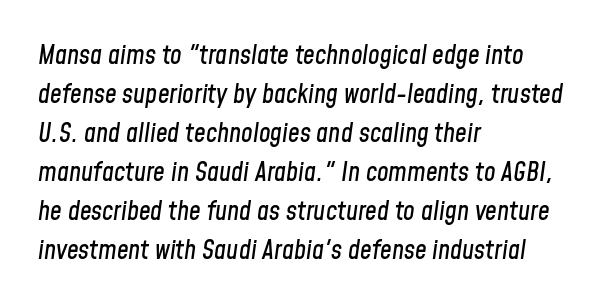
{"italic": "yes", "lean": "right", "slant_degrees": 8, "underline": "no", "align": "left", "line_spacing": "normal", "line_spacing_ratio": 1.5, "letter_spacing": "normal", "letter_spacing_em": 0.0, "glyph_px": 26}
